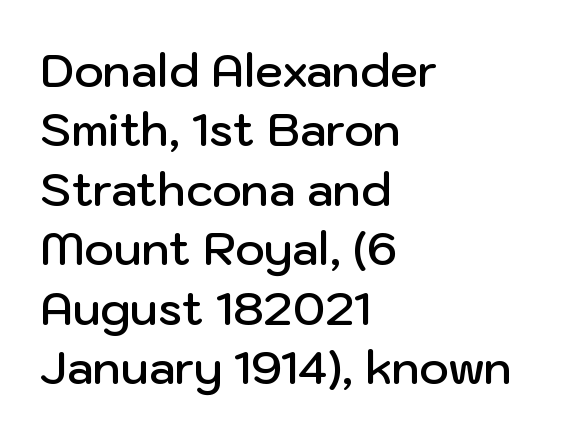
Q: Is the text bold? A: Semi-bold.
Q: Is the text italic (slanted)? A: No, it is upright.
Q: Is the typeface a serif or a sans-serif typeface? A: Sans-serif.
Q: Is the text underlined? A: No.
Q: How is the paragraph aligned? A: Left-aligned.
Q: Is the spacing between letters normal or unusually wide? A: Normal.
Q: Is the spacing between lines tight, normal or loose? A: Normal.
Q: Width (condensed, normal, or wide)? A: Normal.
Q: Stroke contrast? A: Low.
Q: x-height? A: Medium.
Q: Monospaced? A: No.
